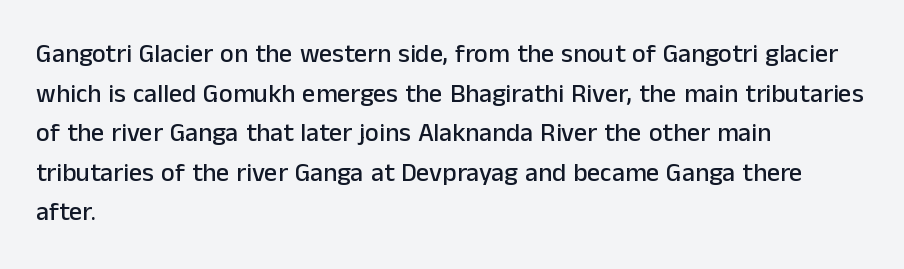
Q: Is the text italic (slanted)? A: No, it is upright.
Q: Is the text underlined? A: No.
Q: How is the paragraph aligned? A: Left-aligned.
Q: Is the spacing between letters normal or unusually wide? A: Normal.
Q: Is the spacing between lines tight, normal or loose? A: Normal.
